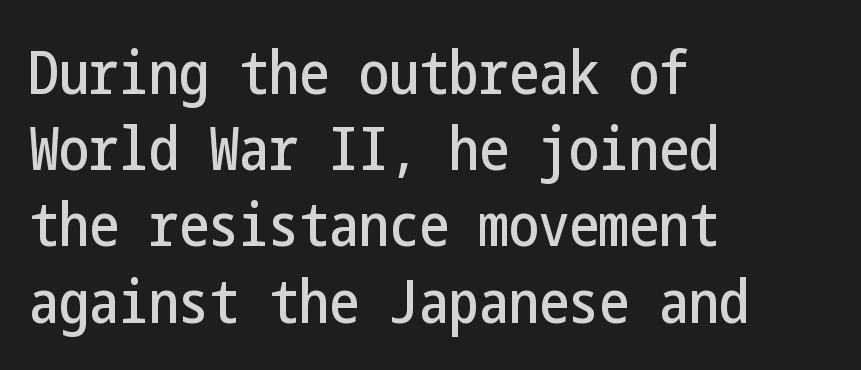
Q: Is the text italic (slanted)? A: No, it is upright.
Q: Is the typeface a serif or a sans-serif typeface? A: Sans-serif.
Q: Is the text underlined? A: No.
Q: How is the paragraph aligned? A: Left-aligned.
Q: Is the spacing between letters normal or unusually wide? A: Normal.
Q: Is the spacing between lines tight, normal or loose? A: Normal.
Q: Width (condensed, normal, or wide)? A: Condensed.
Q: Stroke contrast? A: Low.
Q: x-height? A: Medium.
